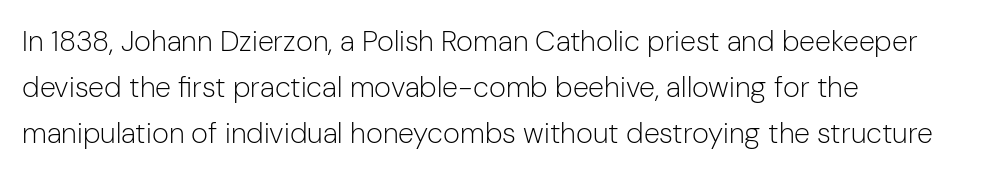
Compared with typical paragraphs, the rows here are spaced about the same. A clean baseline with only descenders dipping below it. You could not count columns in this text — the font is proportionally spaced. In terms of posture, this sample is upright. This is sans-serif lettering, the kind often seen on screens and signage.
